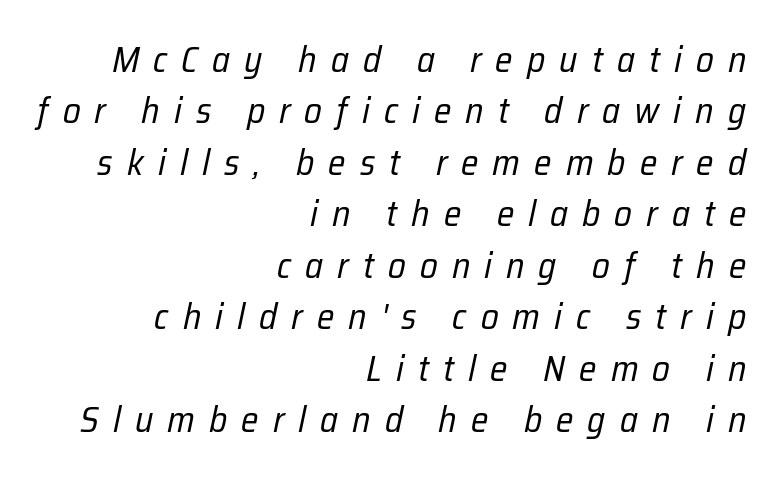
Q: Is the text bold? A: No.
Q: Is the text italic (slanted)? A: Yes, it leans right by about 12 degrees.
Q: Is the text underlined? A: No.
Q: How is the paragraph aligned? A: Right-aligned.
Q: Is the spacing between letters normal or unusually wide? A: Unusually wide.
Q: Is the spacing between lines tight, normal or loose? A: Normal.
Q: Width (condensed, normal, or wide)? A: Condensed.
Q: Stroke contrast? A: Low.
Q: x-height? A: Medium.
Q: Monospaced? A: No.
